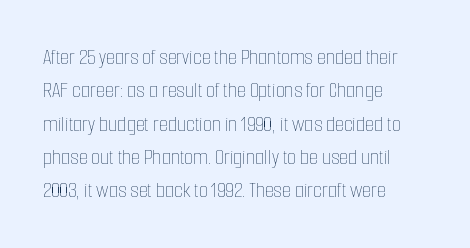
How would I describe the line gaps? Plain and ordinary. Just letters on the line, the space beneath them empty. Alignment: flush left. In terms of posture, this sample is upright.
